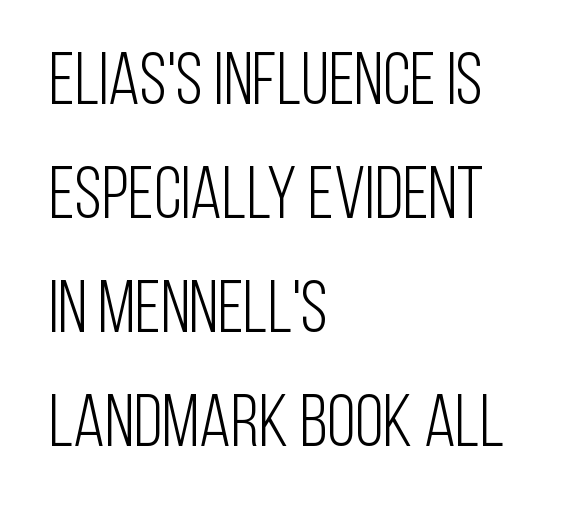
{"serif": "no", "italic": "no", "bold": "no", "weight": "light", "width": "condensed", "stroke_contrast": "low", "x_height": "large", "monospaced": "no", "underline": "no", "align": "left", "line_spacing": "normal", "line_spacing_ratio": 1.56, "letter_spacing": "normal", "letter_spacing_em": 0.0, "glyph_px": 73}
